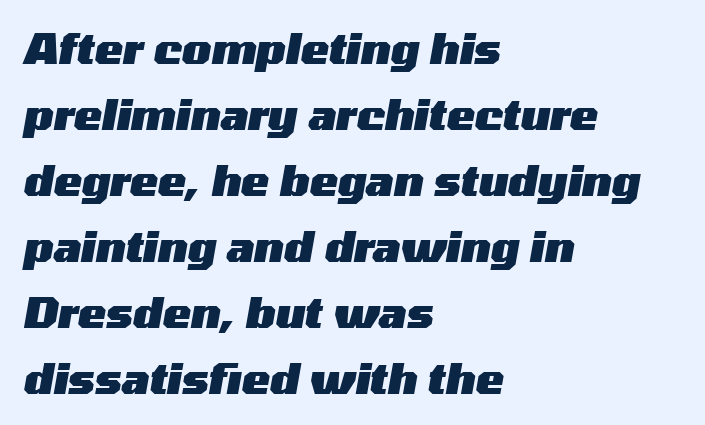
{"italic": "yes", "lean": "right", "slant_degrees": 10, "bold": "yes", "weight": "heavy", "width": "wide", "stroke_contrast": "medium", "x_height": "medium", "monospaced": "no", "underline": "no", "align": "left", "line_spacing": "normal", "line_spacing_ratio": 1.57, "letter_spacing": "normal", "letter_spacing_em": 0.0, "glyph_px": 42}
